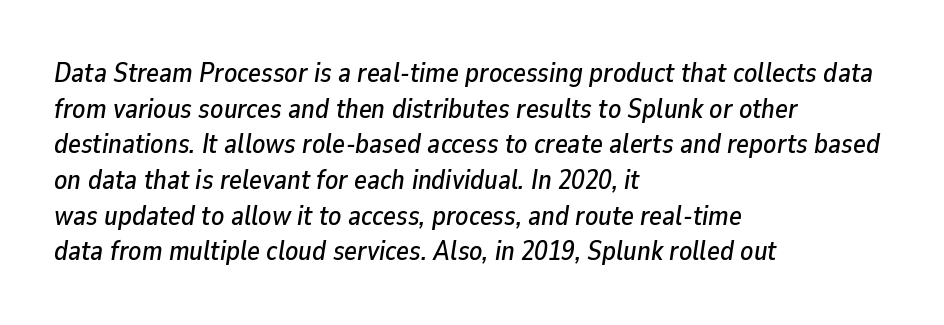
These lines stack with their left ends in a neat column. Notice how descenders clear the ascenders below comfortably — that's standard leading. Between one letter and the next there's only the usual sliver of space. No word sits above an underline. Slanted lettering throughout.
